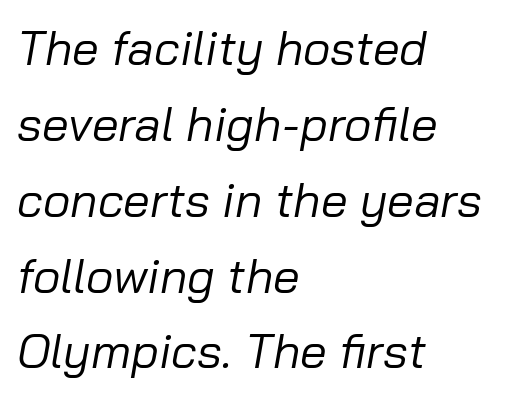
Q: Is the text bold? A: No.
Q: Is the text italic (slanted)? A: Yes, it leans right by about 10 degrees.
Q: Is the text underlined? A: No.
Q: How is the paragraph aligned? A: Left-aligned.
Q: Is the spacing between letters normal or unusually wide? A: Normal.
Q: Is the spacing between lines tight, normal or loose? A: Normal.
Q: Width (condensed, normal, or wide)? A: Normal.
Q: Stroke contrast? A: Low.
Q: x-height? A: Medium.
Q: Monospaced? A: No.
